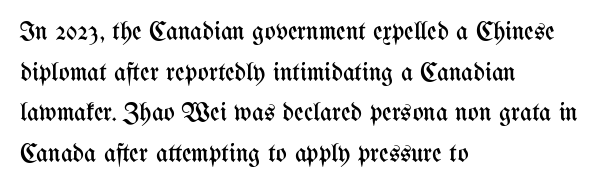
Q: Is the text bold? A: No.
Q: Is the text italic (slanted)? A: No, it is upright.
Q: Is the text underlined? A: No.
Q: How is the paragraph aligned? A: Left-aligned.
Q: Is the spacing between letters normal or unusually wide? A: Normal.
Q: Is the spacing between lines tight, normal or loose? A: Normal.
